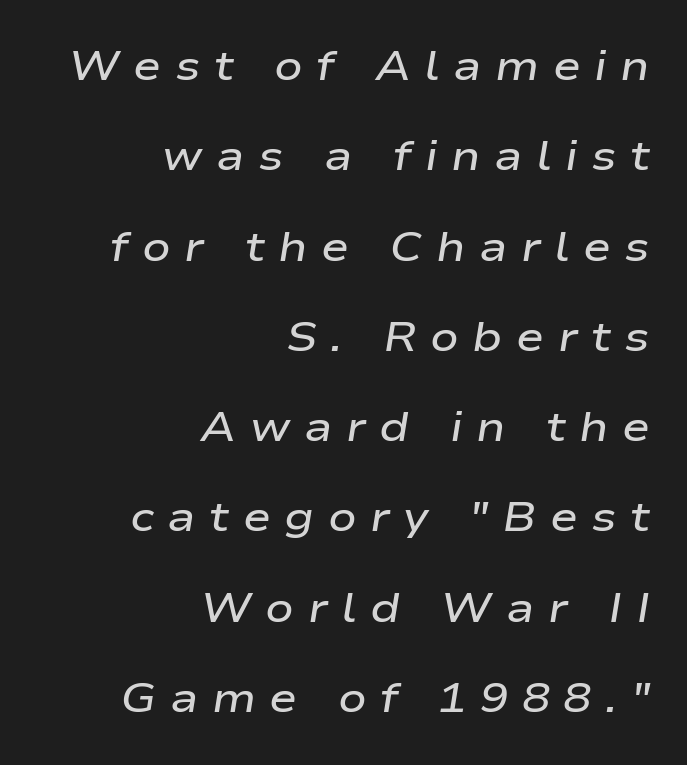
Q: Is the text bold? A: Semi-bold.
Q: Is the text italic (slanted)? A: Yes, it leans right by about 9 degrees.
Q: Is the text underlined? A: No.
Q: How is the paragraph aligned? A: Right-aligned.
Q: Is the spacing between letters normal or unusually wide? A: Unusually wide.
Q: Is the spacing between lines tight, normal or loose? A: Loose.
Q: Width (condensed, normal, or wide)? A: Wide.
Q: Stroke contrast? A: Low.
Q: x-height? A: Medium.
Q: Monospaced? A: No.
